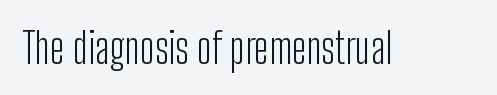
{"serif": "no", "italic": "no", "bold": "no", "weight": "light", "width": "condensed", "stroke_contrast": "low", "x_height": "medium", "monospaced": "no", "underline": "no", "letter_spacing": "normal", "letter_spacing_em": 0.0, "glyph_px": 42}
